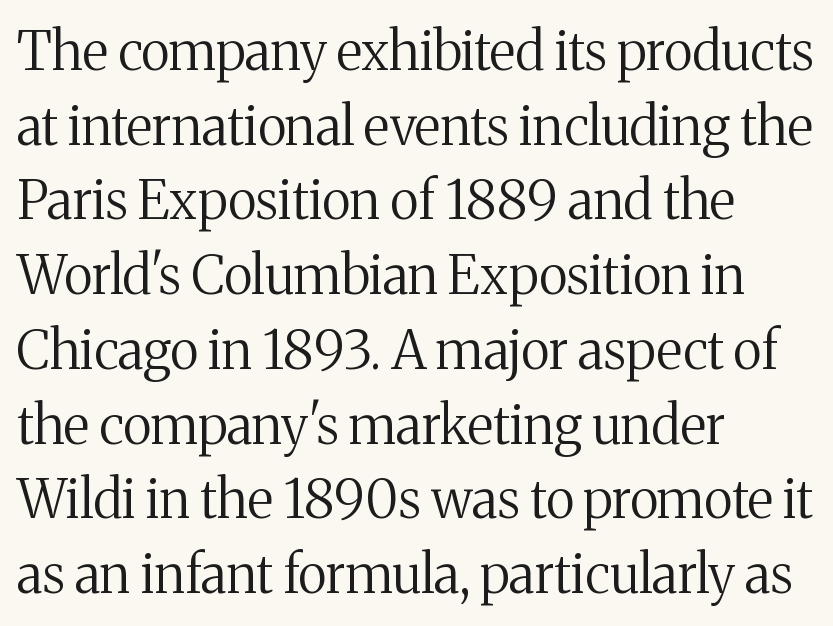
The image shows 53 px regular-weight serif type, upright; set left-aligned, normal line spacing (1.41x), normal letter spacing, not underlined; medium stroke contrast and a medium x-height.
